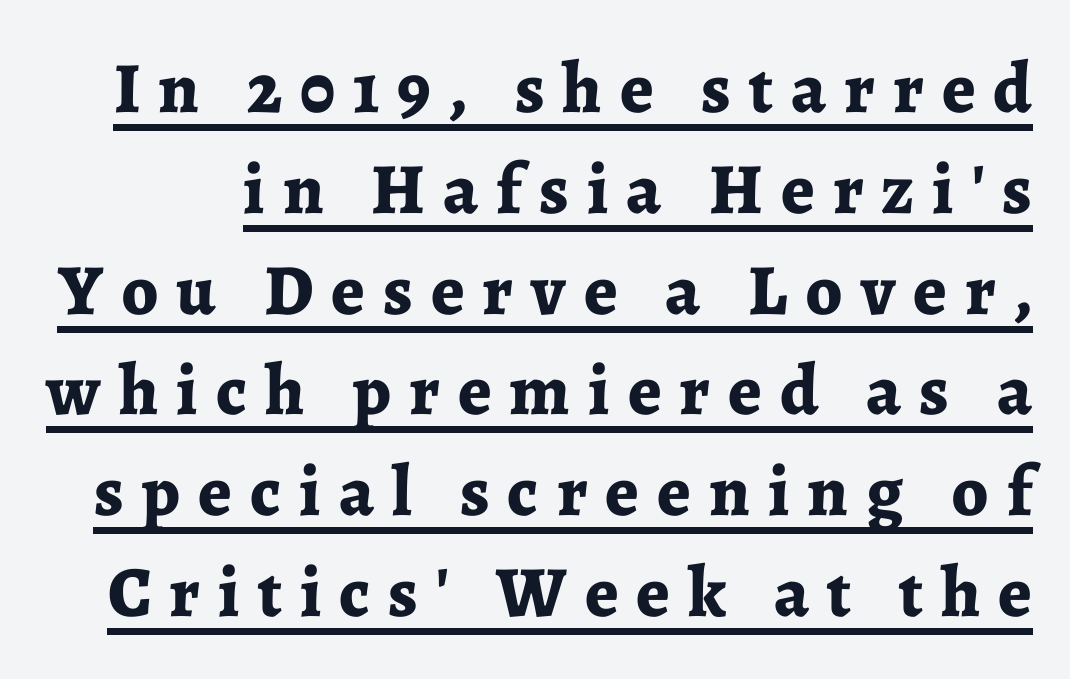
Little horizontal feet cap the strokes, marking this as serif type. Underlined type. Set as a true bold cut, around the 700 mark. Does extra space separate the letters? Yes, quite a lot of it. You could not count columns in this text — the font is proportionally spaced. What's the leading like? Ordinary, nothing unusual.
